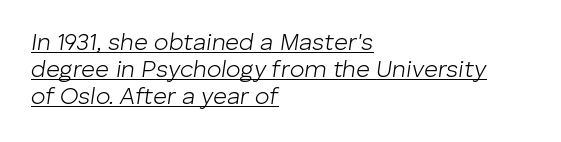
The image shows 24 px text type, italic (leaning right); set left-aligned, tight line spacing (1.13x), normal letter spacing, underlined.
